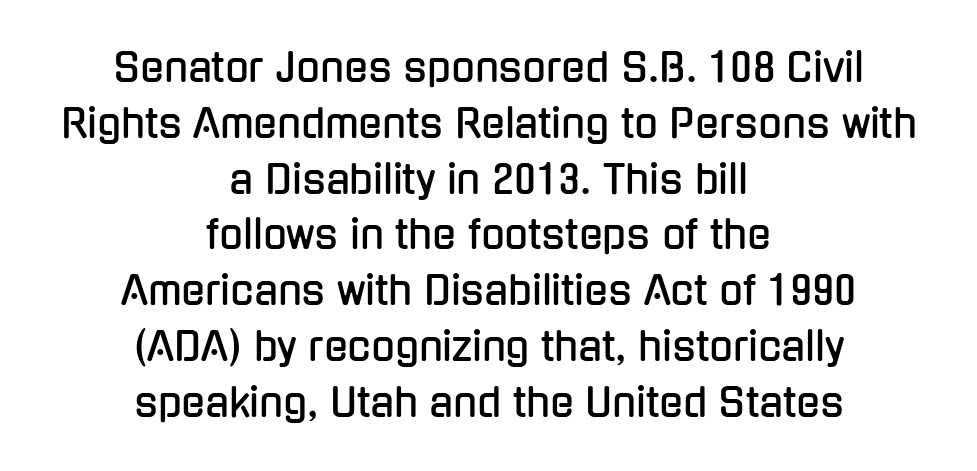
Q: Is the text italic (slanted)? A: No, it is upright.
Q: Is the typeface a serif or a sans-serif typeface? A: Sans-serif.
Q: Is the text underlined? A: No.
Q: How is the paragraph aligned? A: Centered.
Q: Is the spacing between letters normal or unusually wide? A: Normal.
Q: Is the spacing between lines tight, normal or loose? A: Normal.
Q: Width (condensed, normal, or wide)? A: Condensed.
Q: Stroke contrast? A: Low.
Q: x-height? A: Medium.
Q: Monospaced? A: No.
